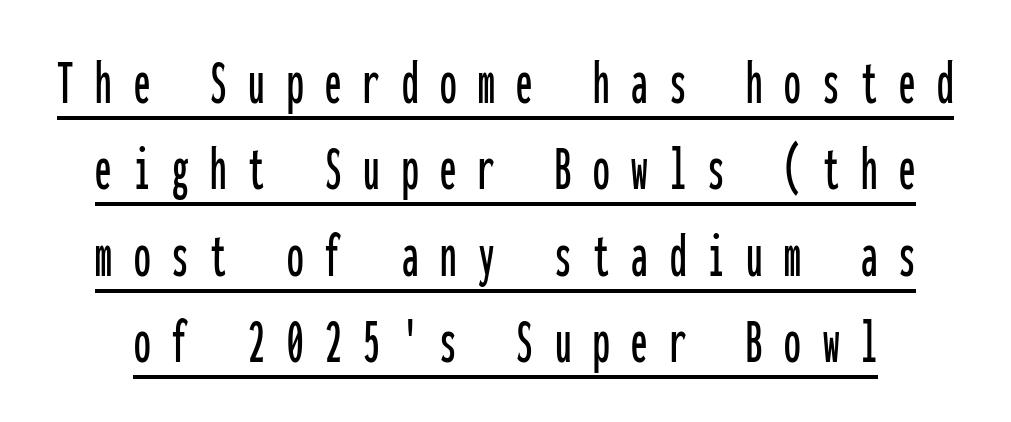
Q: Is the text italic (slanted)? A: No, it is upright.
Q: Is the typeface a serif or a sans-serif typeface? A: Sans-serif.
Q: Is the text underlined? A: Yes.
Q: Is the spacing between letters normal or unusually wide? A: Unusually wide.
Q: Is the spacing between lines tight, normal or loose? A: Normal.
Q: Width (condensed, normal, or wide)? A: Condensed.
Q: Stroke contrast? A: Low.
Q: x-height? A: Medium.
Q: Monospaced? A: Yes.
